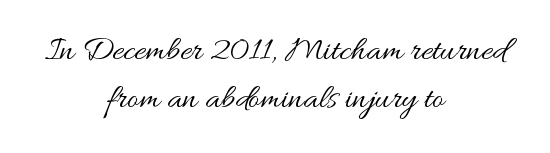
Q: Is the text bold? A: No.
Q: Is the text italic (slanted)? A: Yes.
Q: Is the text underlined? A: No.
Q: How is the paragraph aligned? A: Centered.
Q: Is the spacing between letters normal or unusually wide? A: Normal.
Q: Is the spacing between lines tight, normal or loose? A: Normal.
Q: Width (condensed, normal, or wide)? A: Wide.
Q: Stroke contrast? A: Medium.
Q: x-height? A: Small.
Q: Monospaced? A: No.
